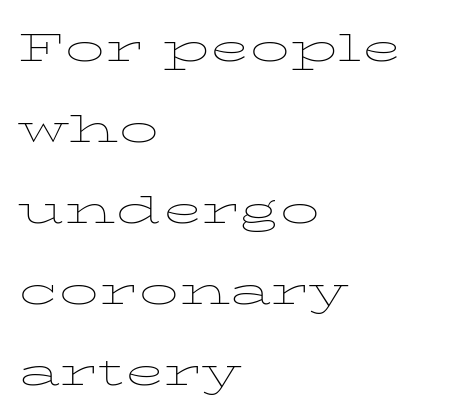
{"italic": "no", "bold": "no", "weight": "thin", "width": "wide", "stroke_contrast": "low", "x_height": "medium", "monospaced": "no", "underline": "no", "align": "left", "line_spacing": "normal", "line_spacing_ratio": 1.56, "letter_spacing": "normal", "letter_spacing_em": 0.0, "glyph_px": 52}
